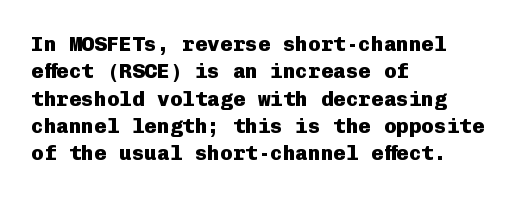
{"italic": "no", "bold": "yes", "underline": "no", "align": "left", "line_spacing": "normal", "line_spacing_ratio": 1.3, "letter_spacing": "normal", "letter_spacing_em": 0.0, "glyph_px": 21}
